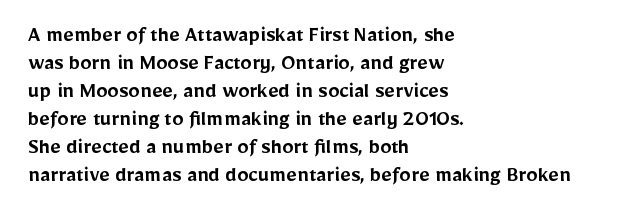
Q: Is the text bold? A: Semi-bold.
Q: Is the text italic (slanted)? A: No, it is upright.
Q: Is the text underlined? A: No.
Q: How is the paragraph aligned? A: Left-aligned.
Q: Is the spacing between letters normal or unusually wide? A: Normal.
